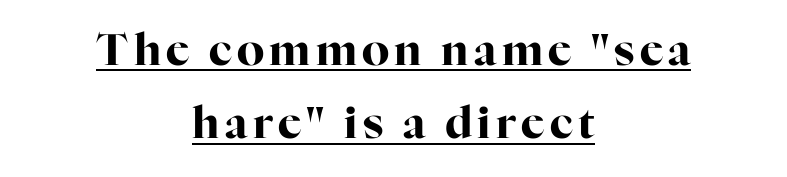
Q: Is the text bold? A: Yes.
Q: Is the text italic (slanted)? A: No, it is upright.
Q: Is the typeface a serif or a sans-serif typeface? A: Serif.
Q: Is the text underlined? A: Yes.
Q: How is the paragraph aligned? A: Centered.
Q: Is the spacing between lines tight, normal or loose? A: Normal.
Q: Width (condensed, normal, or wide)? A: Normal.
Q: Stroke contrast? A: High.
Q: x-height? A: Medium.
Q: Monospaced? A: No.
